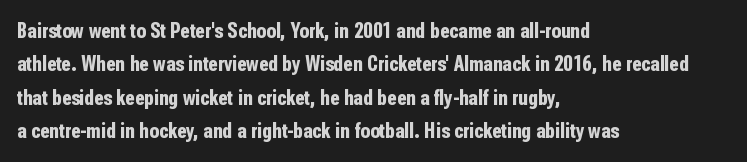
Q: Is the text bold? A: Yes.
Q: Is the text italic (slanted)? A: No, it is upright.
Q: Is the text underlined? A: No.
Q: How is the paragraph aligned? A: Left-aligned.
Q: Is the spacing between letters normal or unusually wide? A: Normal.
Q: Is the spacing between lines tight, normal or loose? A: Normal.
